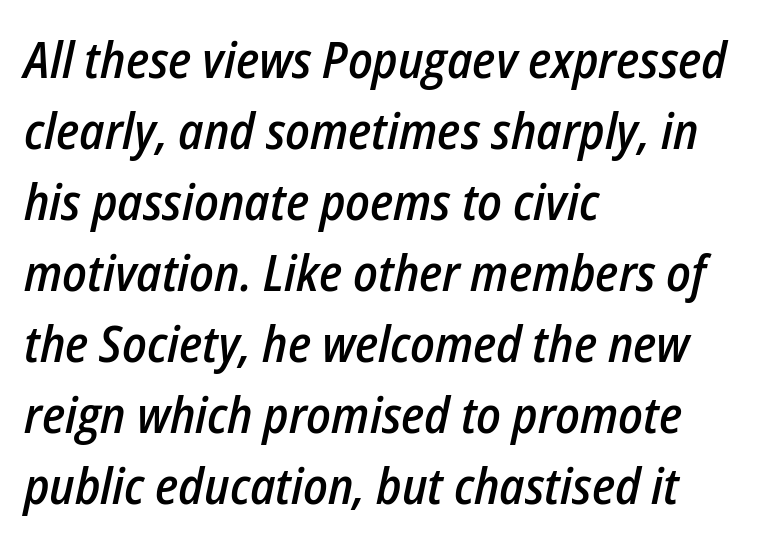
Notice the strokes are somewhat thickened but not fully heavy: this is a semibold. Proportional: the letters do not fall into vertical columns. Caption: multi-line text, flush left, ragged right. Designer's note — italics engaged.
